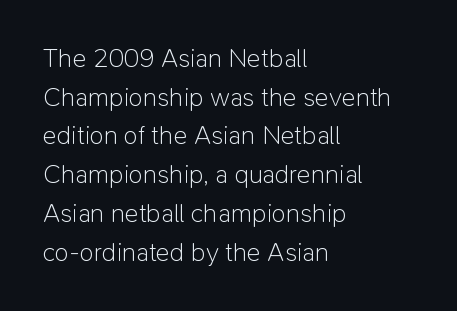
{"italic": "no", "bold": "no", "underline": "no", "align": "left", "line_spacing": "normal", "line_spacing_ratio": 1.49, "letter_spacing": "normal", "letter_spacing_em": 0.0, "glyph_px": 26}
